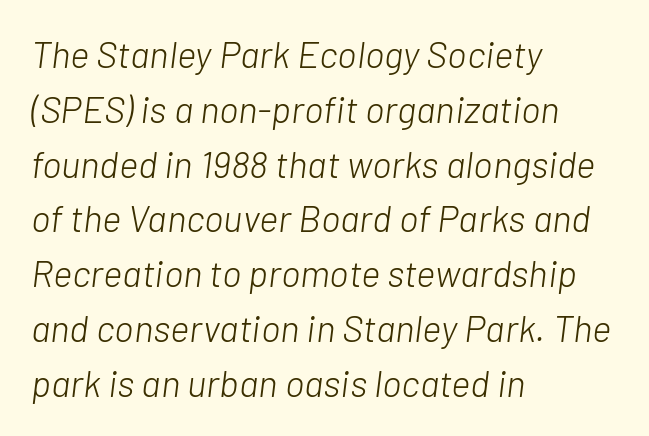
Q: Is the text bold? A: No.
Q: Is the text italic (slanted)? A: Yes, it leans right by about 7 degrees.
Q: Is the text underlined? A: No.
Q: How is the paragraph aligned? A: Left-aligned.
Q: Is the spacing between letters normal or unusually wide? A: Normal.
Q: Is the spacing between lines tight, normal or loose? A: Normal.
Q: Width (condensed, normal, or wide)? A: Normal.
Q: Stroke contrast? A: Low.
Q: x-height? A: Medium.
Q: Monospaced? A: No.
